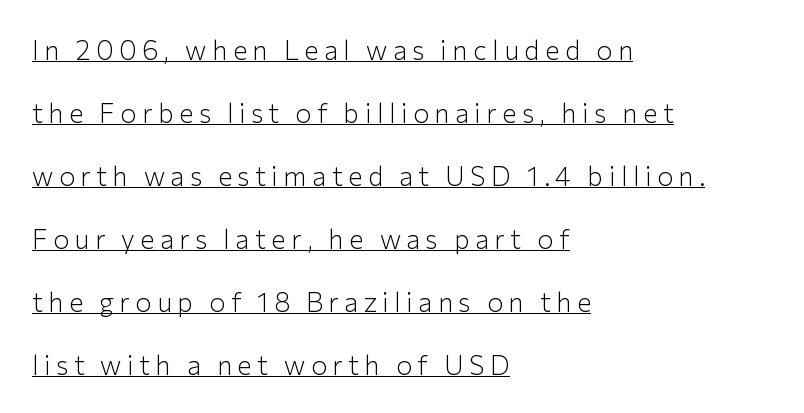
Q: Is the text bold? A: No.
Q: Is the text italic (slanted)? A: No, it is upright.
Q: Is the text underlined? A: Yes.
Q: How is the paragraph aligned? A: Left-aligned.
Q: Is the spacing between letters normal or unusually wide? A: Unusually wide.
Q: Is the spacing between lines tight, normal or loose? A: Loose.
